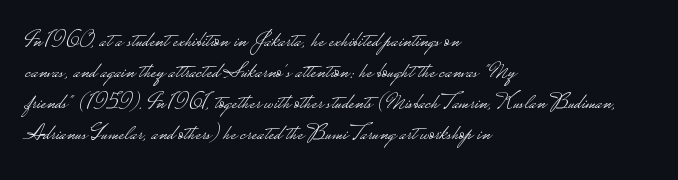
The ragged edge is on the right, which tells us the setting is flush left. Reading down the column, the eye jumps a familiar distance to each next line. The specimen omits any rule beneath the text block's lines. The face looks like a standard text weight, possibly lighter.
